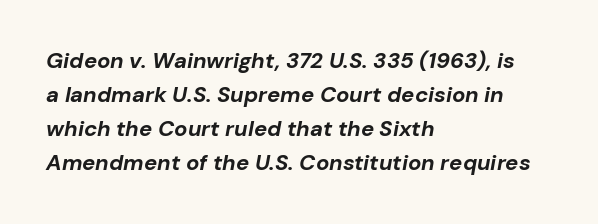
The image shows 22 px bold type, italic (leaning right); set left-aligned, normal line spacing (1.55x), normal letter spacing, not underlined.
